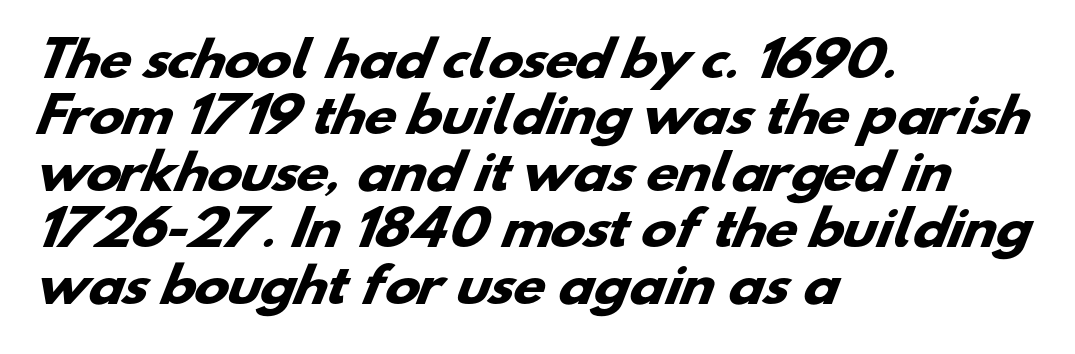
The image shows 47 px heavy, wide sans-serif type; set left-aligned, line spacing 1.2x, normal letter spacing, not underlined; low stroke contrast and a small x-height.
